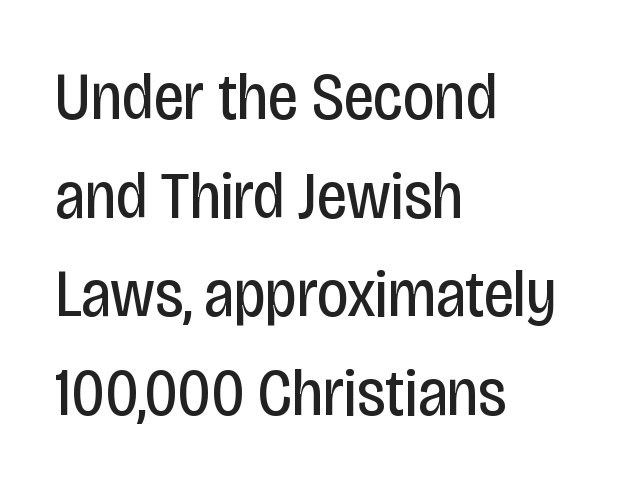
The image shows 68 px regular-weight, condensed sans-serif type, upright; set left-aligned, normal line spacing (1.45x), normal letter spacing, not underlined; low stroke contrast and a large x-height.
